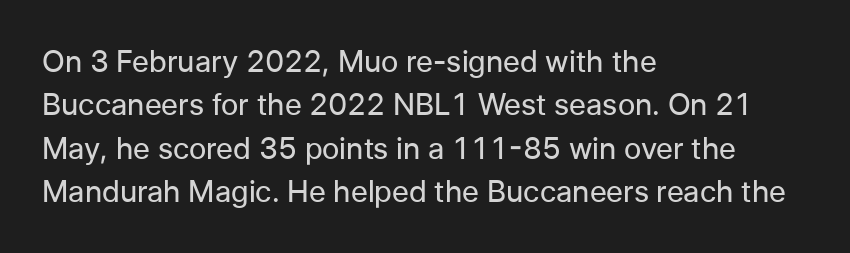
A student would call this left alignment; a typographer would say flush left, rag right. The face used here is proportionally spaced, like ordinary book or web type. Inter-character spacing is left at the font's built-in metrics. Summary of weight: not heavy and not bold. Note: no serifs on the glyphs.
